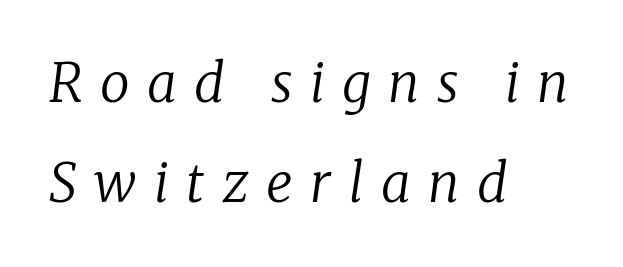
The whole block is typeset with a tilt. Stroke mass is kept to a normal reading level or below. The rendering inserts visible extra space after every character. A classic flush-left, rag-right setting is used for this passage. Only glyphs here, with clear space below each row.
